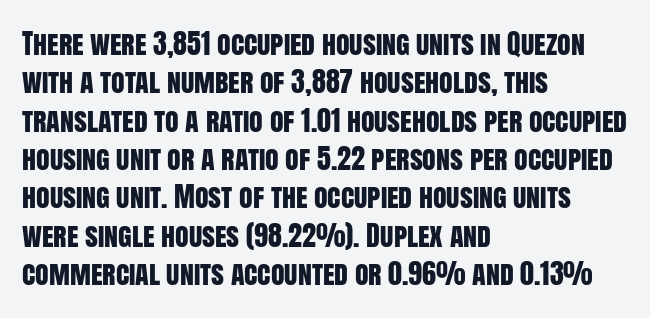
{"serif": "no", "italic": "no", "width": "condensed", "stroke_contrast": "low", "x_height": "large", "monospaced": "no", "underline": "no", "align": "left", "line_spacing": "normal", "line_spacing_ratio": 1.37, "letter_spacing": "normal", "letter_spacing_em": 0.0, "glyph_px": 28}
